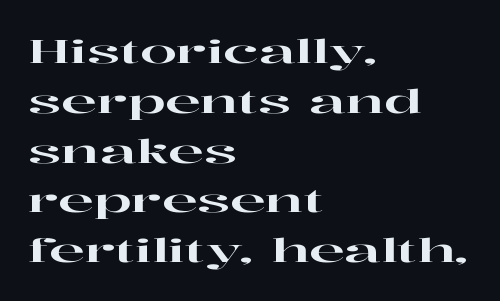
Q: Is the text italic (slanted)? A: No, it is upright.
Q: Is the typeface a serif or a sans-serif typeface? A: Serif.
Q: Is the text underlined? A: No.
Q: How is the paragraph aligned? A: Left-aligned.
Q: Is the spacing between letters normal or unusually wide? A: Normal.
Q: Is the spacing between lines tight, normal or loose? A: Normal.
Q: Width (condensed, normal, or wide)? A: Wide.
Q: Stroke contrast? A: High.
Q: x-height? A: Medium.
Q: Monospaced? A: No.
